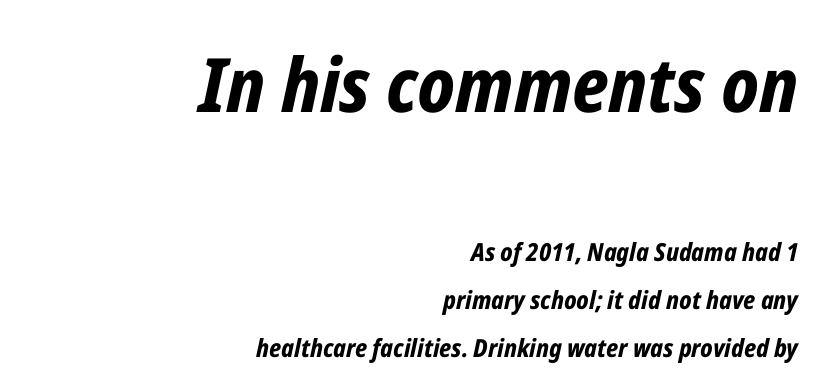
The lines are quadded right. Stroke thickness is high; the sample reads as a true bold. A typesetter would mark this as italic. These lines are rendered in a variable-pitch font. The space between consecutive lines is lavish.
